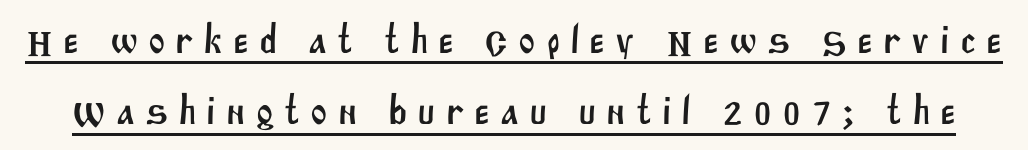
Q: Is the typeface a serif or a sans-serif typeface? A: Sans-serif.
Q: Is the text underlined? A: Yes.
Q: Is the spacing between letters normal or unusually wide? A: Unusually wide.
Q: Width (condensed, normal, or wide)? A: Normal.
Q: Stroke contrast? A: Medium.
Q: x-height? A: Large.
Q: Monospaced? A: No.
